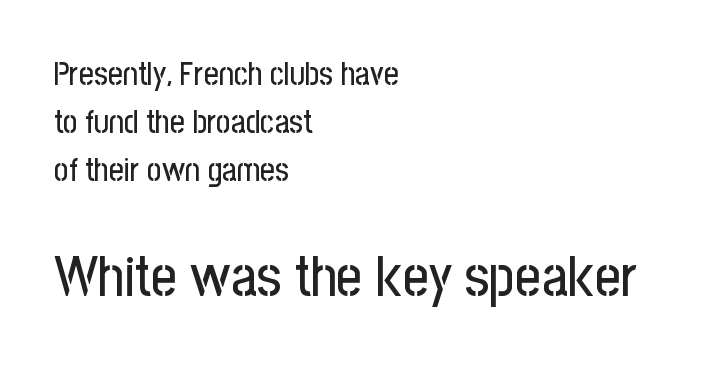
The image shows 56 px condensed sans-serif type, upright; set left-aligned, normal line spacing (1.5x), normal letter spacing, not underlined; the second (bottom) block is 1.75x larger; low stroke contrast and a medium x-height.
